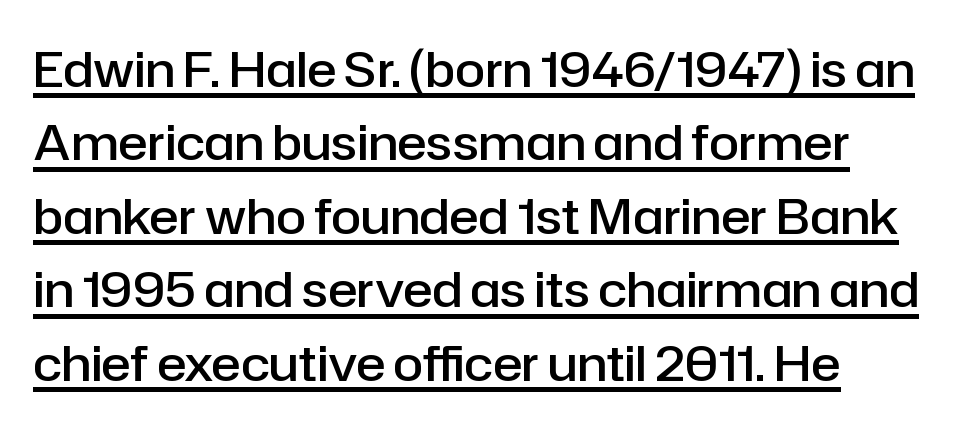
The image shows 49 px semibold sans-serif type, upright; set left-aligned, normal line spacing (1.5x), normal letter spacing, underlined; low stroke contrast and a medium x-height.
